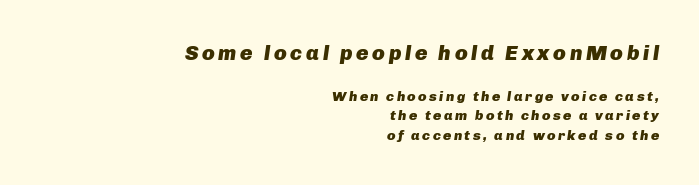
{"italic": "yes", "lean": "right", "slant_degrees": 8, "bold": "yes", "underline": "no", "align": "right", "line_spacing": "normal", "line_spacing_ratio": 1.42, "larger_block": "first", "size_ratio": 1.5, "glyph_px": 21}
